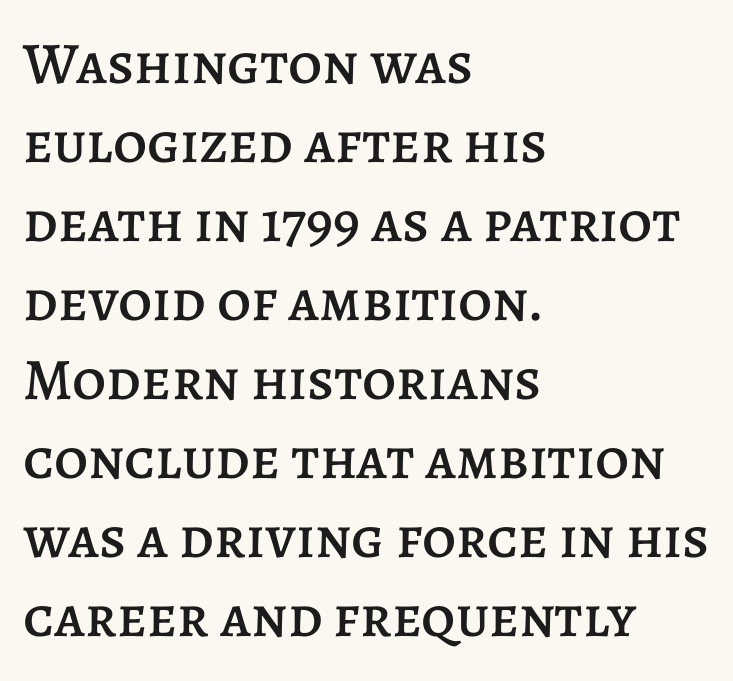
The image shows 59 px text type, upright; set left-aligned, normal line spacing (1.34x), normal letter spacing, not underlined; low stroke contrast and a large x-height.
